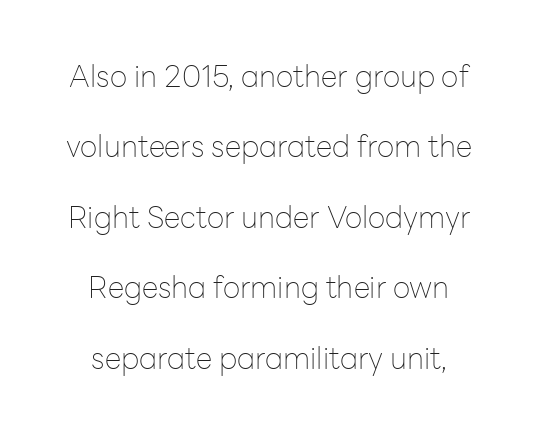
{"serif": "no", "italic": "no", "bold": "no", "weight": "thin", "width": "normal", "stroke_contrast": "low", "x_height": "medium", "monospaced": "no", "underline": "no", "align": "center", "line_spacing": "loose", "line_spacing_ratio": 2.35, "letter_spacing": "normal", "letter_spacing_em": 0.0, "glyph_px": 30}
